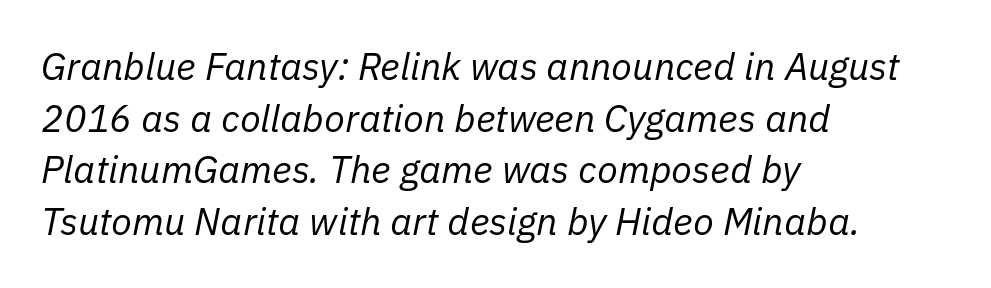
Q: Is the text bold? A: No.
Q: Is the text italic (slanted)? A: Yes, it leans right by about 11 degrees.
Q: Is the text underlined? A: No.
Q: How is the paragraph aligned? A: Left-aligned.
Q: Is the spacing between letters normal or unusually wide? A: Normal.
Q: Is the spacing between lines tight, normal or loose? A: Normal.
Q: Width (condensed, normal, or wide)? A: Normal.
Q: Stroke contrast? A: Low.
Q: x-height? A: Medium.
Q: Monospaced? A: No.
